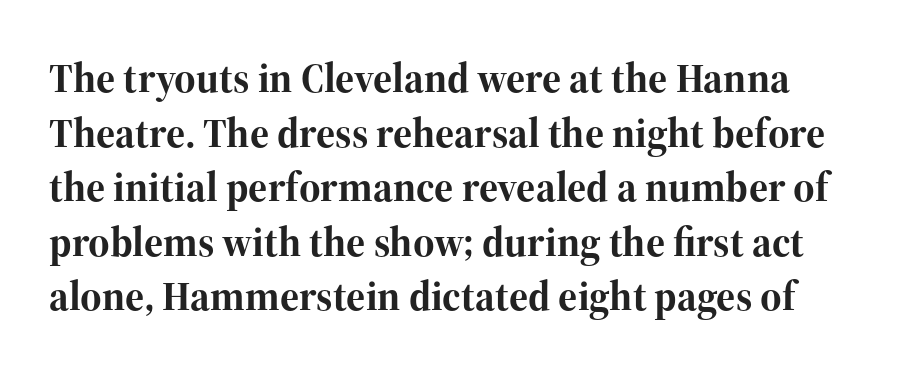
The image shows 41 px bold serif type, upright; set normal line spacing (1.33x), normal letter spacing, not underlined; high stroke contrast and a medium x-height.
